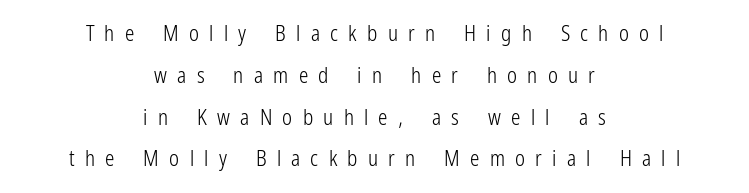
Q: Is the text bold? A: No.
Q: Is the text italic (slanted)? A: No, it is upright.
Q: Is the text underlined? A: No.
Q: How is the paragraph aligned? A: Centered.
Q: Is the spacing between letters normal or unusually wide? A: Unusually wide.
Q: Is the spacing between lines tight, normal or loose? A: Loose.
